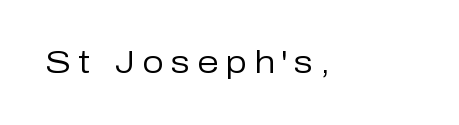
Q: Is the text bold? A: No.
Q: Is the text italic (slanted)? A: No, it is upright.
Q: Is the typeface a serif or a sans-serif typeface? A: Sans-serif.
Q: Is the text underlined? A: No.
Q: Is the spacing between letters normal or unusually wide? A: Unusually wide.
Q: Width (condensed, normal, or wide)? A: Normal.
Q: Stroke contrast? A: Low.
Q: x-height? A: Medium.
Q: Monospaced? A: No.
